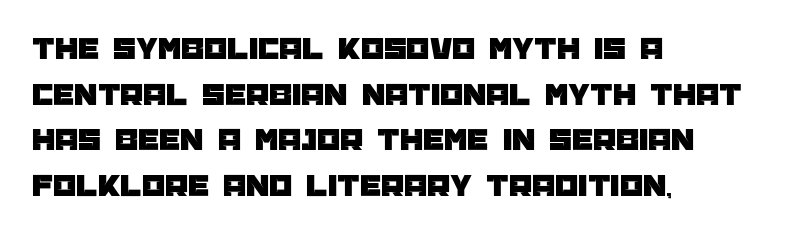
Q: Is the text italic (slanted)? A: No, it is upright.
Q: Is the typeface a serif or a sans-serif typeface? A: Sans-serif.
Q: Is the text underlined? A: No.
Q: How is the paragraph aligned? A: Left-aligned.
Q: Is the spacing between letters normal or unusually wide? A: Normal.
Q: Is the spacing between lines tight, normal or loose? A: Normal.
Q: Width (condensed, normal, or wide)? A: Normal.
Q: Stroke contrast? A: Low.
Q: x-height? A: Large.
Q: Monospaced? A: No.
